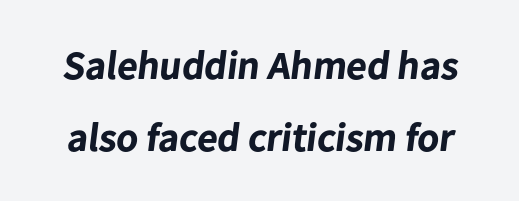
{"serif": "no", "bold": "yes", "weight": "bold", "width": "normal", "stroke_contrast": "low", "x_height": "medium", "monospaced": "no", "underline": "no", "line_spacing_ratio": 1.8, "letter_spacing": "normal", "letter_spacing_em": 0.0, "glyph_px": 40}
